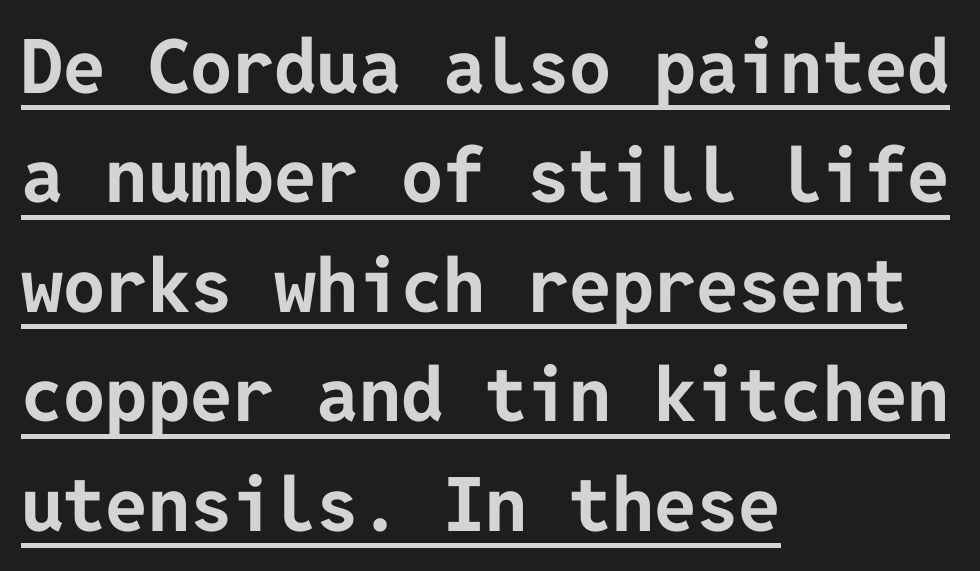
Q: Is the text bold? A: Yes.
Q: Is the text italic (slanted)? A: No, it is upright.
Q: Is the typeface a serif or a sans-serif typeface? A: Sans-serif.
Q: Is the text underlined? A: Yes.
Q: How is the paragraph aligned? A: Left-aligned.
Q: Is the spacing between letters normal or unusually wide? A: Normal.
Q: Is the spacing between lines tight, normal or loose? A: Normal.
Q: Width (condensed, normal, or wide)? A: Normal.
Q: Stroke contrast? A: Low.
Q: x-height? A: Medium.
